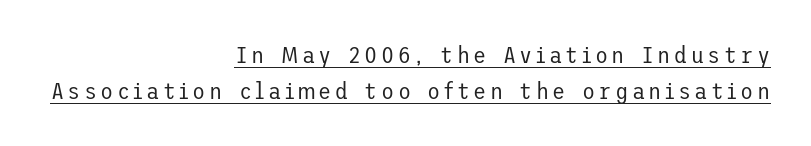
Q: Is the text bold? A: No.
Q: Is the text italic (slanted)? A: No, it is upright.
Q: Is the text underlined? A: Yes.
Q: How is the paragraph aligned? A: Right-aligned.
Q: Is the spacing between lines tight, normal or loose? A: Normal.
